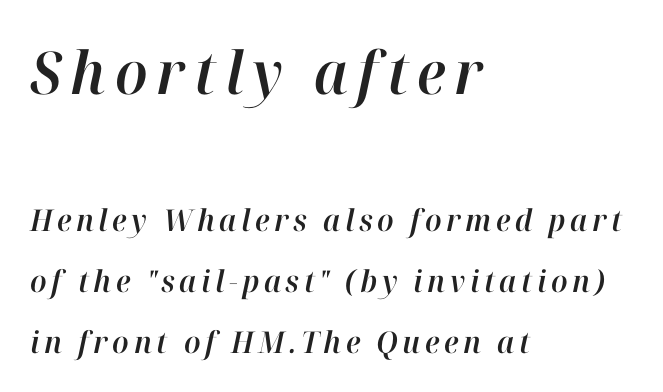
How would I describe the line gaps? Wide and relaxed. Descender tails drop into unmarked territory. When letters slant like this, we call the style italic. Alignment: flush left.
